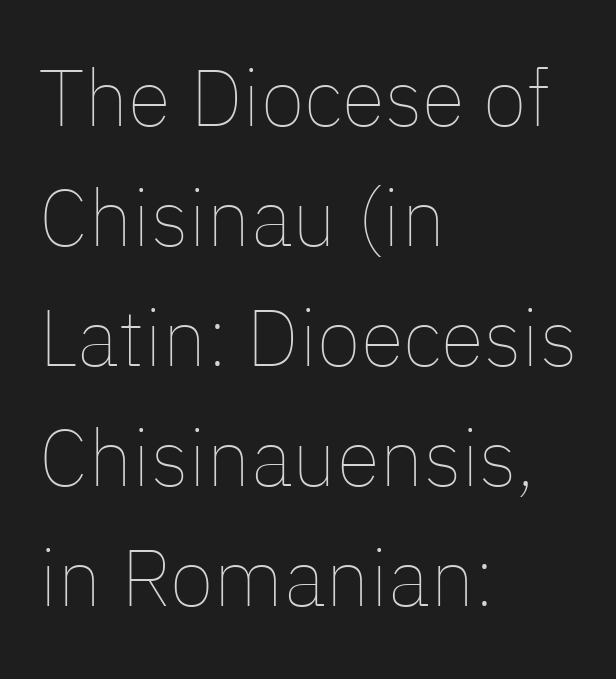
You could not count columns in this text — the font is proportionally spaced. No word sits above an underline. The lines sit at an ordinary, default distance from one another. Compared with a typical body face, this is equally light or lighter still.
